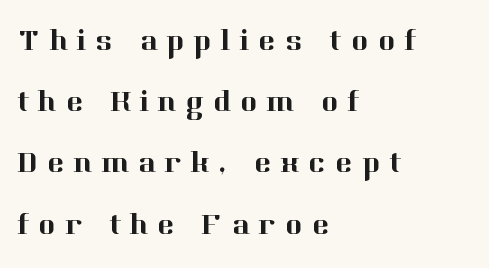
Q: Is the text italic (slanted)? A: No, it is upright.
Q: Is the typeface a serif or a sans-serif typeface? A: Serif.
Q: Is the text underlined? A: No.
Q: How is the paragraph aligned? A: Left-aligned.
Q: Is the spacing between letters normal or unusually wide? A: Unusually wide.
Q: Is the spacing between lines tight, normal or loose? A: Loose.
Q: Width (condensed, normal, or wide)? A: Normal.
Q: Stroke contrast? A: High.
Q: x-height? A: Medium.
Q: Monospaced? A: No.
